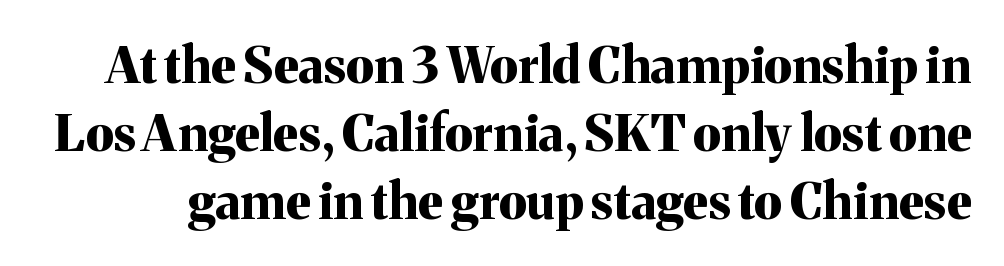
{"serif": "yes", "italic": "no", "bold": "yes", "weight": "bold", "width": "normal", "stroke_contrast": "medium", "x_height": "medium", "monospaced": "no", "underline": "no", "line_spacing": "normal", "line_spacing_ratio": 1.36, "letter_spacing": "normal", "letter_spacing_em": 0.0, "glyph_px": 50}
